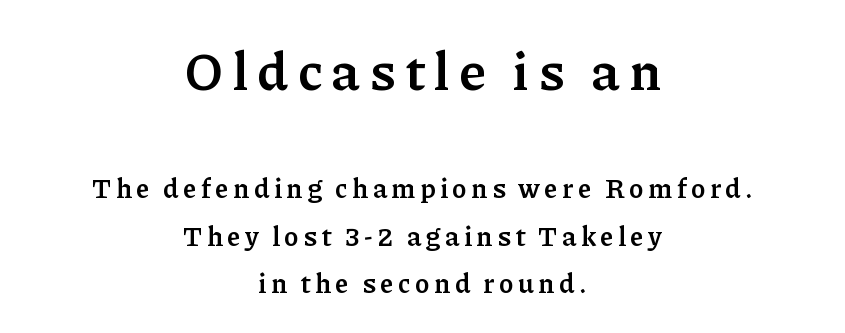
In terms of letterform style, serifs are clearly present. Visually, the top section dominates because its glyphs are scaled up. The whitespace from short lines is split evenly between both sides. The rendering uses natural spacing where letterforms have individual widths. Ordinary non-slanted type is in use. The strokes are fattened all the way to bold.
